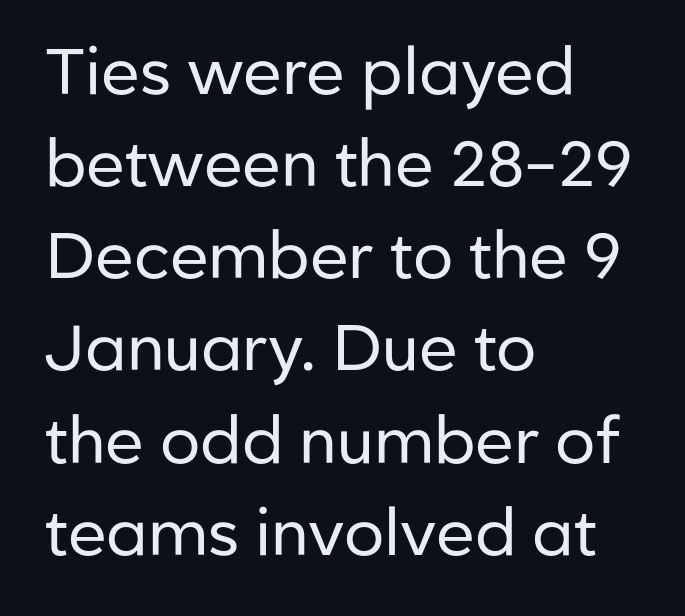
Q: Is the text bold? A: No.
Q: Is the text italic (slanted)? A: No, it is upright.
Q: Is the typeface a serif or a sans-serif typeface? A: Sans-serif.
Q: Is the text underlined? A: No.
Q: How is the paragraph aligned? A: Left-aligned.
Q: Is the spacing between letters normal or unusually wide? A: Normal.
Q: Is the spacing between lines tight, normal or loose? A: Normal.
Q: Width (condensed, normal, or wide)? A: Normal.
Q: Stroke contrast? A: Low.
Q: x-height? A: Medium.
Q: Monospaced? A: No.
